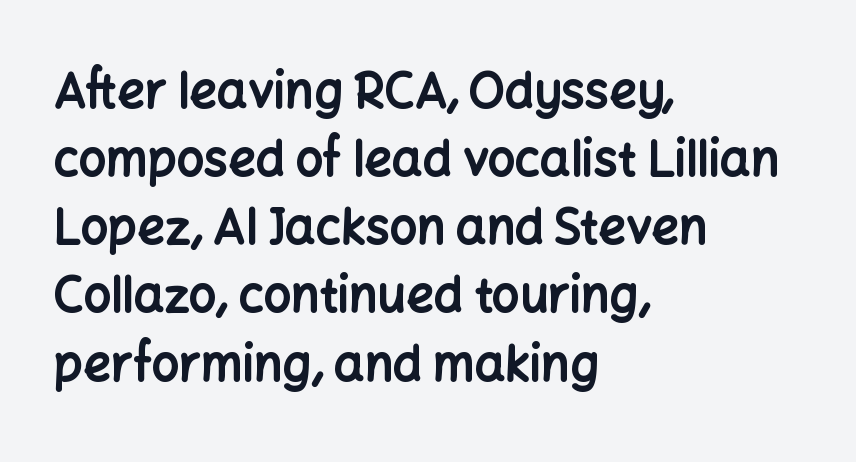
The image shows 48 px bold sans-serif type, upright; set left-aligned, normal line spacing (1.42x), normal letter spacing, not underlined; low stroke contrast and a medium x-height.
